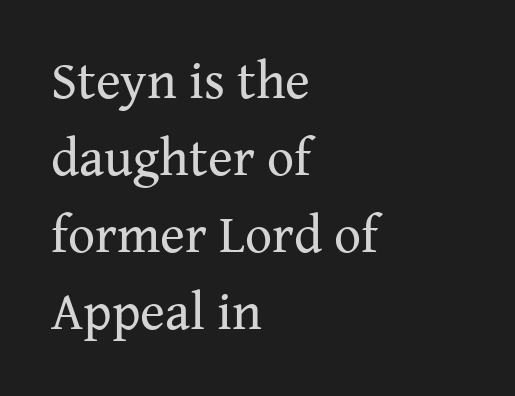
Just letters on the line, the space beneath them empty. These lines sit exactly where default settings would place them. Notice how the passage keeps a crisp vertical edge on the left only. Think standard paragraph weight, or any step lighter than that. The letters sit at their default tracking, neither squeezed nor spread.
